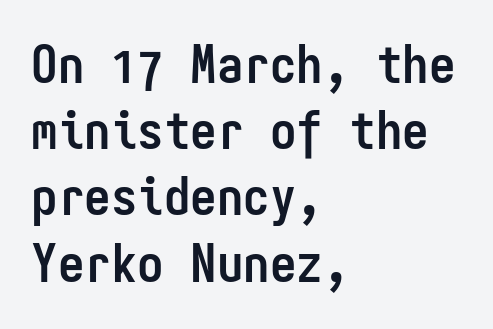
Q: Is the text bold? A: Yes.
Q: Is the text italic (slanted)? A: No, it is upright.
Q: Is the typeface a serif or a sans-serif typeface? A: Sans-serif.
Q: Is the text underlined? A: No.
Q: How is the paragraph aligned? A: Left-aligned.
Q: Is the spacing between letters normal or unusually wide? A: Normal.
Q: Is the spacing between lines tight, normal or loose? A: Normal.
Q: Width (condensed, normal, or wide)? A: Condensed.
Q: Stroke contrast? A: Low.
Q: x-height? A: Medium.
Q: Monospaced? A: Yes.
